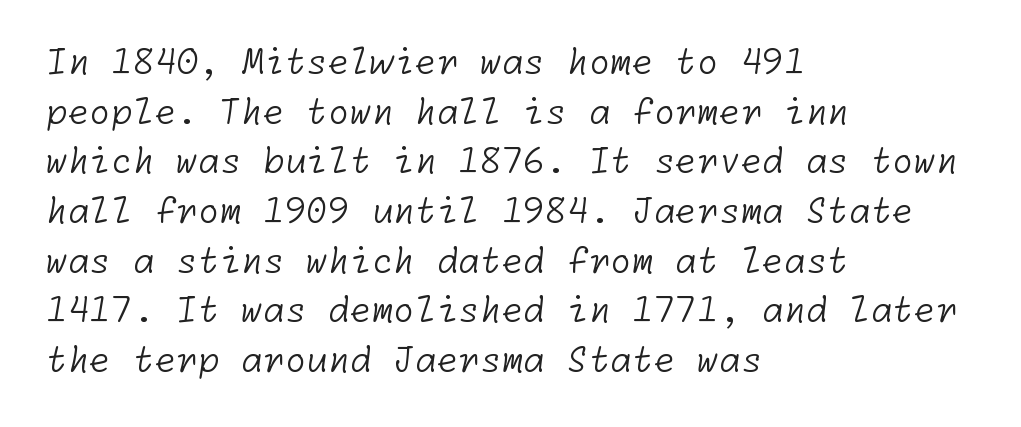
{"serif": "no", "bold": "no", "weight": "light", "width": "normal", "stroke_contrast": "low", "x_height": "medium", "underline": "no", "align": "left", "line_spacing": "normal", "line_spacing_ratio": 1.42, "letter_spacing": "normal", "letter_spacing_em": 0.0, "glyph_px": 35}
